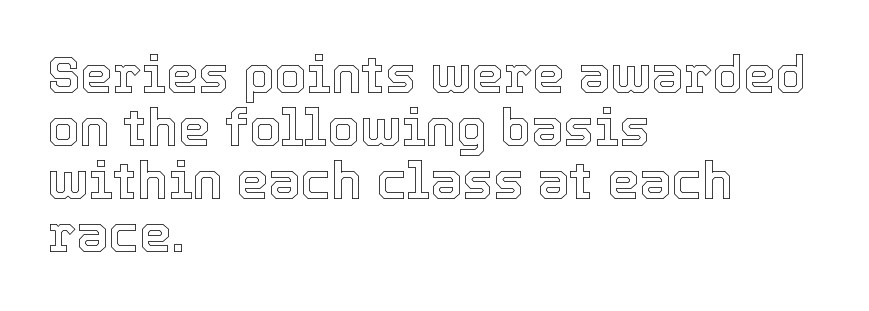
Varying glyph widths throughout — classic text-font behaviour. How are the letters spaced? Ordinarily, with no added tracking. Underline: absent. Every stem runs plumb, perpendicular to the baseline.
